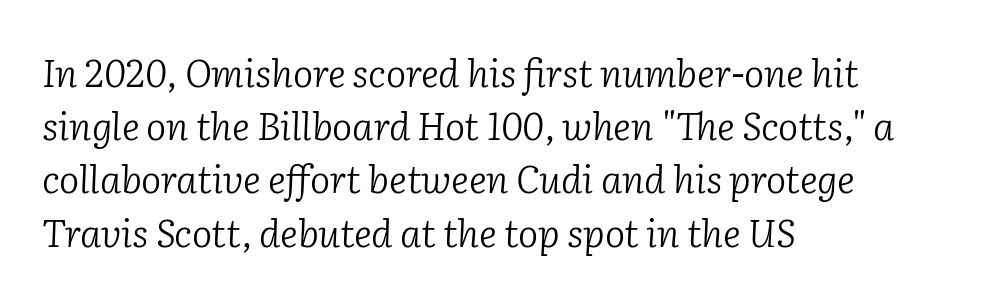
The image shows 38 px light serif type, italic (leaning right); set left-aligned, normal line spacing (1.4x), normal letter spacing, not underlined; low stroke contrast and a medium x-height.
